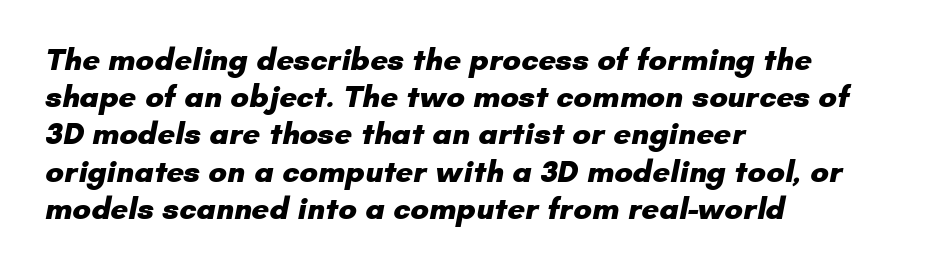
This rendering features lettering with no underline. Line starts are locked; line ends wander. In terms of weight, the rendering is a true, heavy bold. Look at the bottom of the vertical strokes: they stop flat, with no serifs. The face used here is rendered with its standard letterfit.
